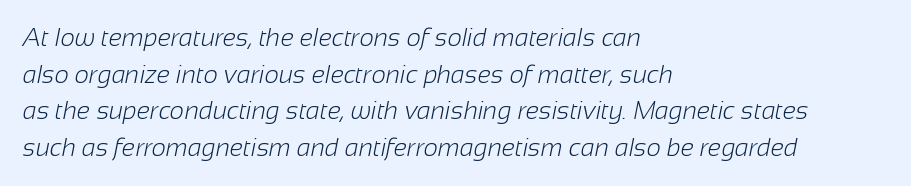
The image shows 25 px text type; set left-aligned, normal line spacing (1.47x), normal letter spacing, not underlined.
